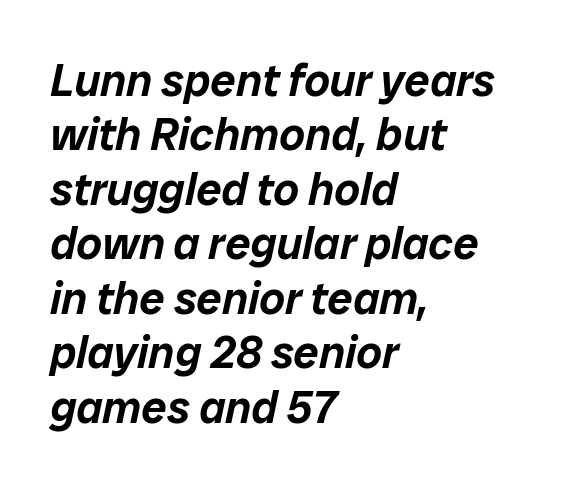
The image shows 45 px text type, italic (leaning right); set left-aligned, line spacing 1.21x, normal letter spacing, not underlined; low stroke contrast and a medium x-height.
